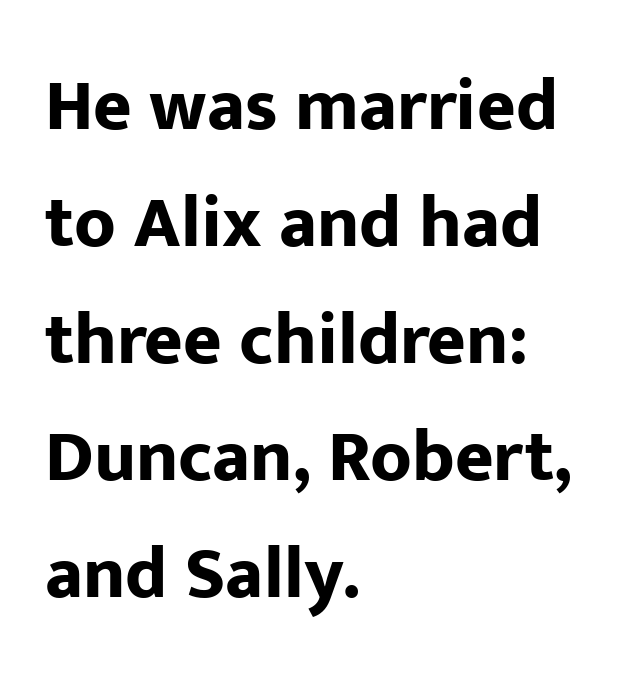
The image shows 74 px bold sans-serif type, upright; set left-aligned, normal line spacing (1.58x), normal letter spacing, not underlined; low stroke contrast and a medium x-height.
